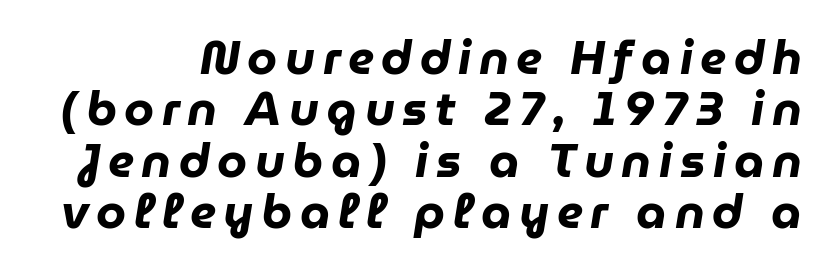
{"italic": "yes", "lean": "right", "slant_degrees": 9, "bold": "yes", "weight": "heavy", "width": "normal", "stroke_contrast": "low", "x_height": "medium", "monospaced": "no", "underline": "no", "line_spacing": "tight", "line_spacing_ratio": 1.07, "glyph_px": 48}
